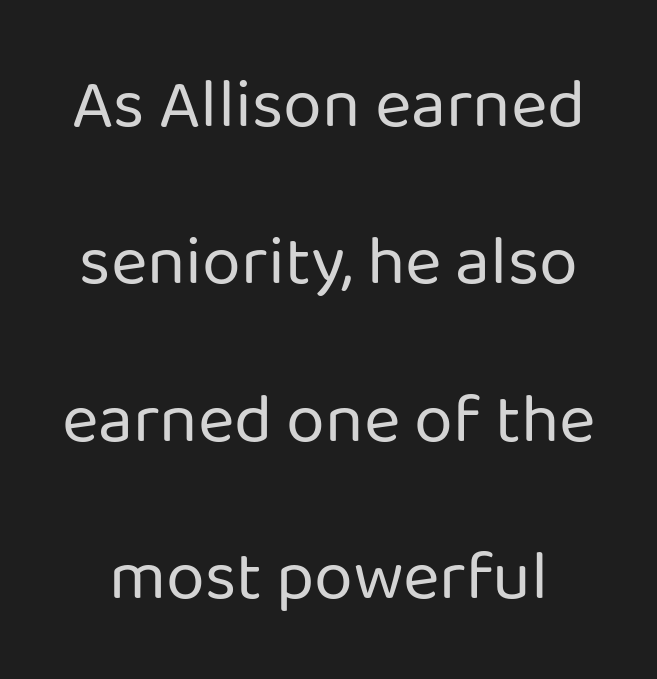
Q: Is the text bold? A: No.
Q: Is the text italic (slanted)? A: No, it is upright.
Q: Is the typeface a serif or a sans-serif typeface? A: Sans-serif.
Q: Is the text underlined? A: No.
Q: Is the spacing between letters normal or unusually wide? A: Normal.
Q: Is the spacing between lines tight, normal or loose? A: Loose.
Q: Width (condensed, normal, or wide)? A: Normal.
Q: Stroke contrast? A: Low.
Q: x-height? A: Medium.
Q: Monospaced? A: No.
